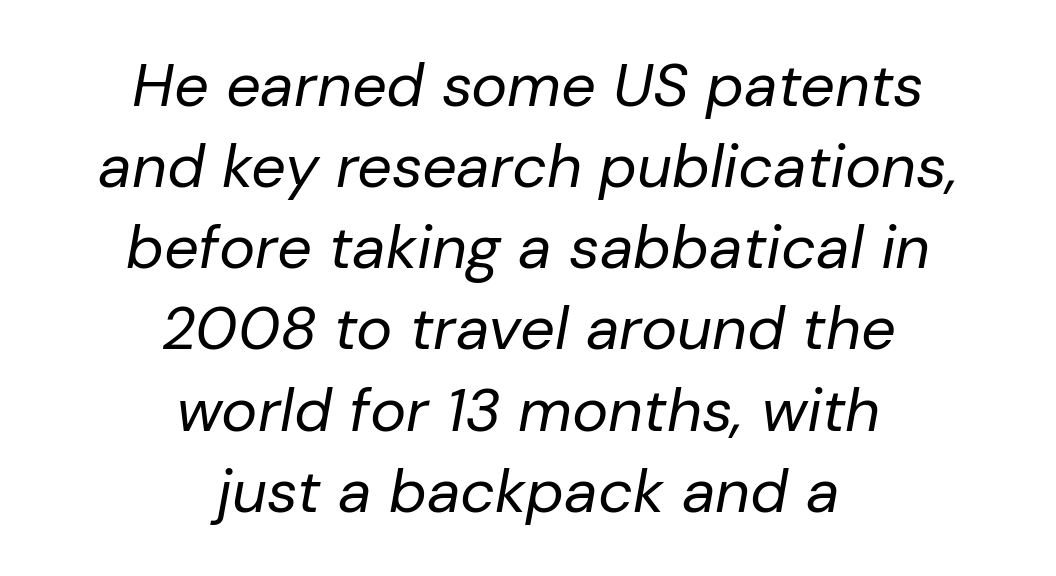
{"italic": "yes", "lean": "right", "slant_degrees": 10, "bold": "no", "weight": "regular", "width": "normal", "stroke_contrast": "low", "x_height": "medium", "monospaced": "no", "underline": "no", "align": "center", "line_spacing": "normal", "line_spacing_ratio": 1.33, "letter_spacing": "normal", "letter_spacing_em": 0.0, "glyph_px": 61}
